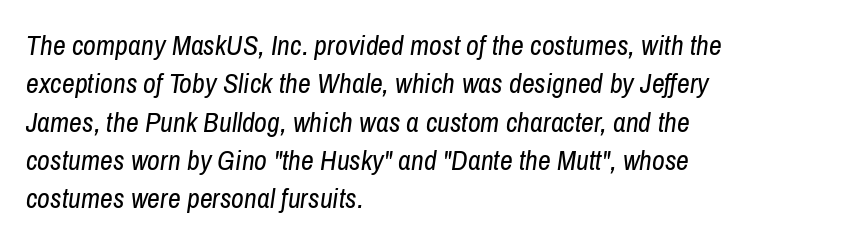
{"italic": "yes", "lean": "right", "slant_degrees": 8, "bold": "no", "weight": "regular", "width": "condensed", "stroke_contrast": "low", "x_height": "medium", "monospaced": "no", "underline": "no", "align": "left", "line_spacing": "normal", "line_spacing_ratio": 1.37, "letter_spacing": "normal", "letter_spacing_em": 0.0, "glyph_px": 28}
